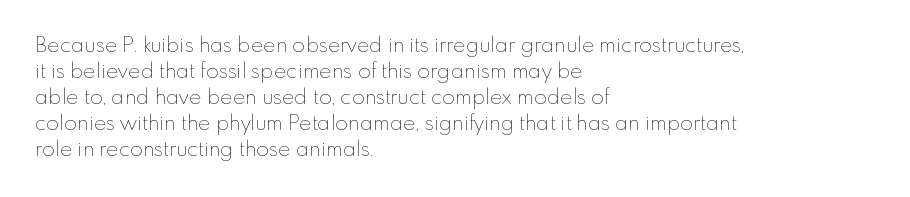
{"italic": "no", "bold": "no", "underline": "no", "align": "left", "line_spacing_ratio": 1.24, "letter_spacing": "normal", "letter_spacing_em": 0.0, "glyph_px": 21}
